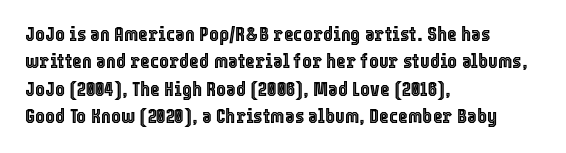
Q: Is the text italic (slanted)? A: No, it is upright.
Q: Is the text underlined? A: No.
Q: How is the paragraph aligned? A: Left-aligned.
Q: Is the spacing between letters normal or unusually wide? A: Normal.
Q: Is the spacing between lines tight, normal or loose? A: Normal.
